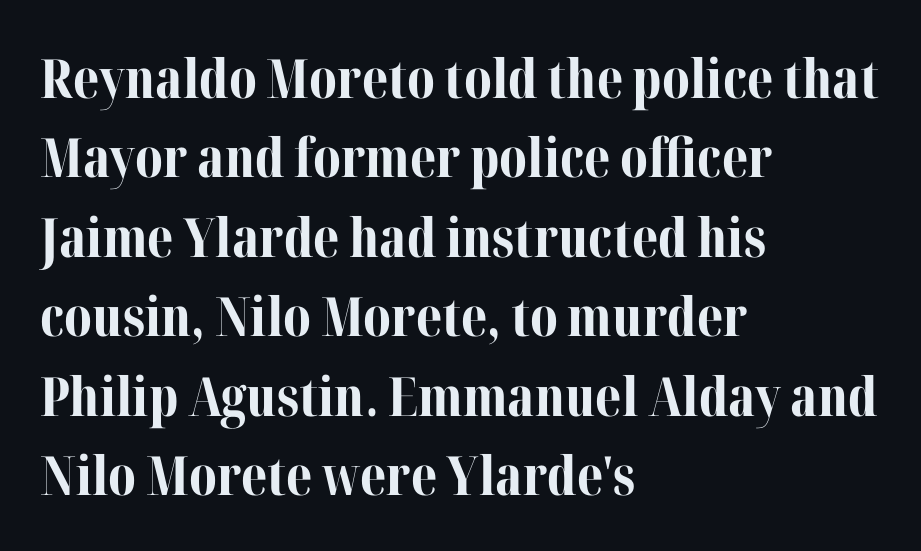
Q: Is the text bold? A: Yes.
Q: Is the text italic (slanted)? A: No, it is upright.
Q: Is the typeface a serif or a sans-serif typeface? A: Serif.
Q: Is the text underlined? A: No.
Q: How is the paragraph aligned? A: Left-aligned.
Q: Is the spacing between letters normal or unusually wide? A: Normal.
Q: Is the spacing between lines tight, normal or loose? A: Normal.
Q: Width (condensed, normal, or wide)? A: Normal.
Q: Stroke contrast? A: Medium.
Q: x-height? A: Medium.
Q: Monospaced? A: No.
